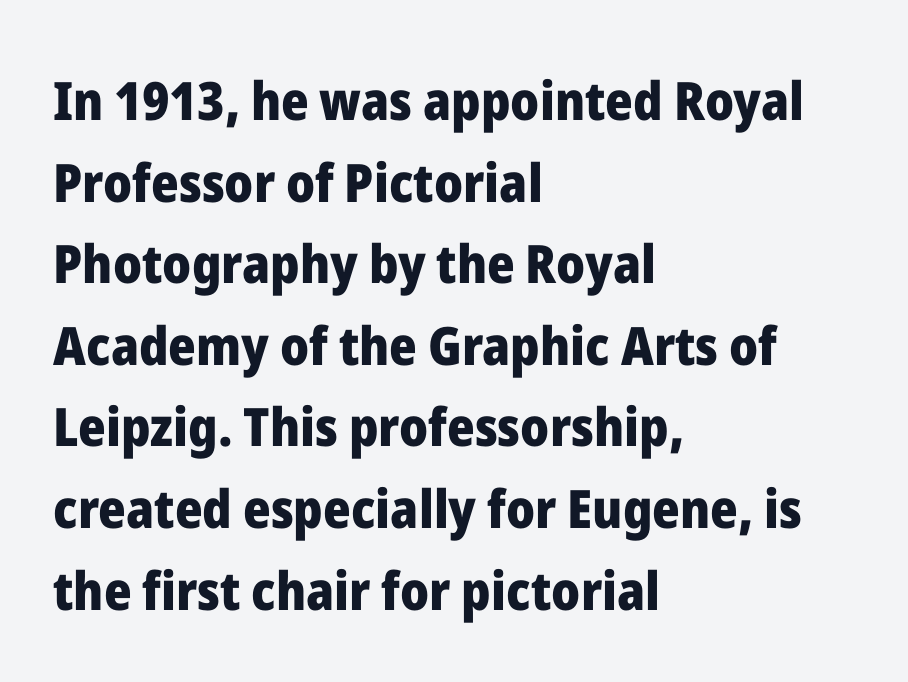
Chunky letters — that's bold for sure. All the whitespace from short lines collects on the right. A typesetter would label this face a sans. Designer's note — italics off, roman on.
